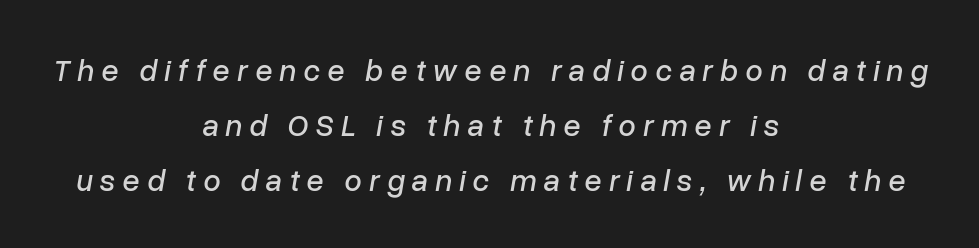
{"italic": "yes", "lean": "right", "slant_degrees": 10, "width": "normal", "stroke_contrast": "low", "x_height": "medium", "monospaced": "no", "underline": "no", "align": "center", "line_spacing_ratio": 1.77, "letter_spacing": "wide", "letter_spacing_em": 0.23, "glyph_px": 31}
